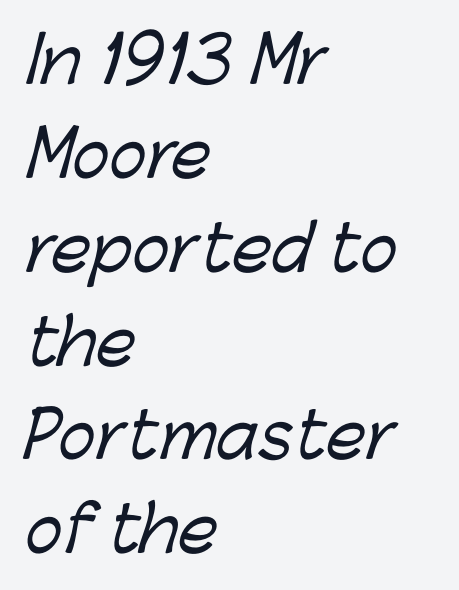
{"serif": "no", "width": "normal", "stroke_contrast": "low", "x_height": "medium", "monospaced": "no", "underline": "no", "align": "left", "line_spacing": "normal", "line_spacing_ratio": 1.49, "letter_spacing": "normal", "letter_spacing_em": 0.0, "glyph_px": 63}
